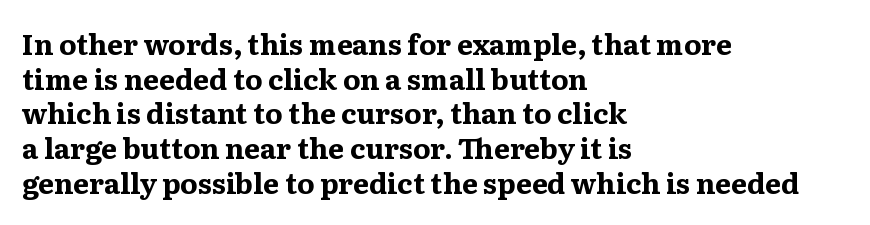
Q: Is the text bold? A: Yes.
Q: Is the text italic (slanted)? A: No, it is upright.
Q: Is the typeface a serif or a sans-serif typeface? A: Serif.
Q: Is the text underlined? A: No.
Q: How is the paragraph aligned? A: Left-aligned.
Q: Is the spacing between letters normal or unusually wide? A: Normal.
Q: Width (condensed, normal, or wide)? A: Wide.
Q: Stroke contrast? A: Medium.
Q: x-height? A: Medium.
Q: Monospaced? A: No.
